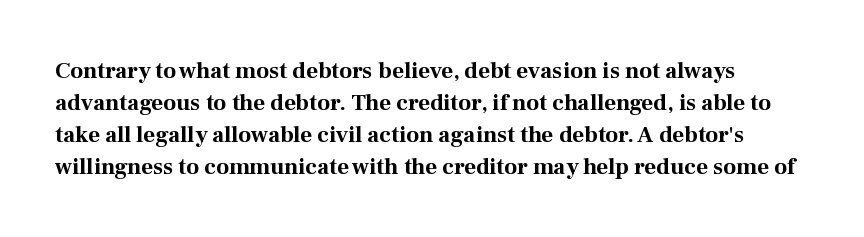
The image shows 23 px bold type, upright; set normal line spacing (1.39x), normal letter spacing, not underlined.
